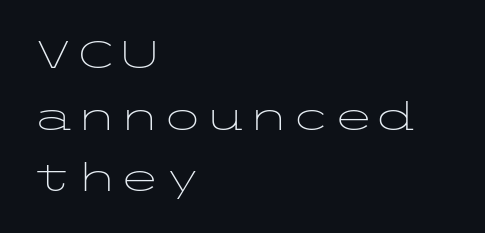
The image shows 39 px light, wide sans-serif type, upright; set left-aligned, normal line spacing (1.58x), normal letter spacing, not underlined; low stroke contrast and a medium x-height.
